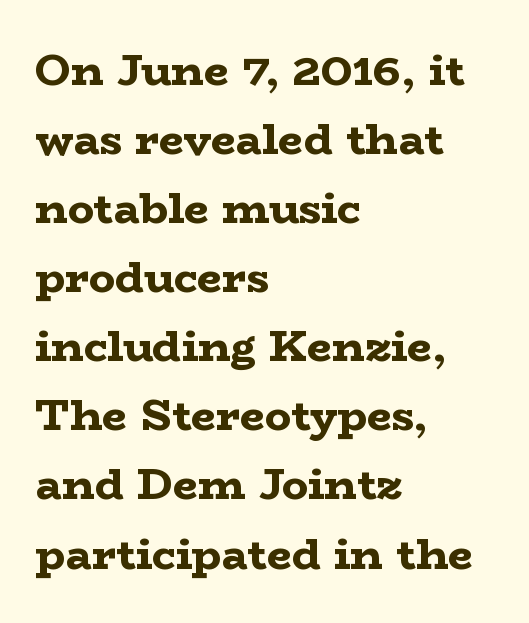
Q: Is the text bold? A: Yes.
Q: Is the text italic (slanted)? A: No, it is upright.
Q: Is the typeface a serif or a sans-serif typeface? A: Serif.
Q: Is the text underlined? A: No.
Q: How is the paragraph aligned? A: Left-aligned.
Q: Is the spacing between letters normal or unusually wide? A: Normal.
Q: Is the spacing between lines tight, normal or loose? A: Normal.
Q: Width (condensed, normal, or wide)? A: Wide.
Q: Stroke contrast? A: Low.
Q: x-height? A: Medium.
Q: Monospaced? A: No.
